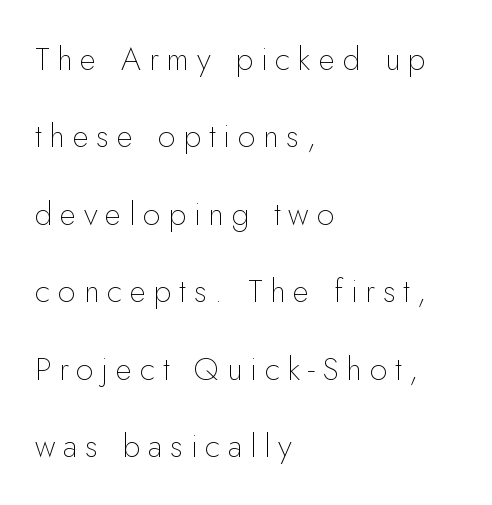
Q: Is the text bold? A: No.
Q: Is the text italic (slanted)? A: No, it is upright.
Q: Is the typeface a serif or a sans-serif typeface? A: Sans-serif.
Q: Is the text underlined? A: No.
Q: How is the paragraph aligned? A: Left-aligned.
Q: Is the spacing between letters normal or unusually wide? A: Unusually wide.
Q: Is the spacing between lines tight, normal or loose? A: Loose.
Q: Width (condensed, normal, or wide)? A: Normal.
Q: Stroke contrast? A: Low.
Q: x-height? A: Small.
Q: Monospaced? A: No.
